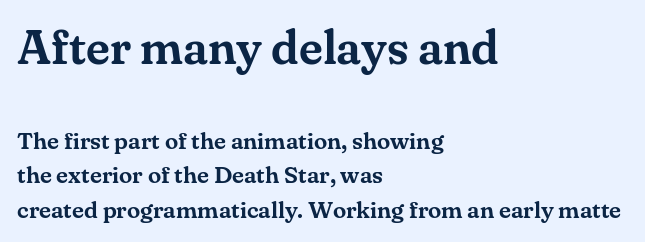
The image shows 48 px serif type, upright; set left-aligned, normal line spacing (1.44x), normal letter spacing, not underlined; the first (top) block is 2.0x larger; medium stroke contrast and a small x-height.
